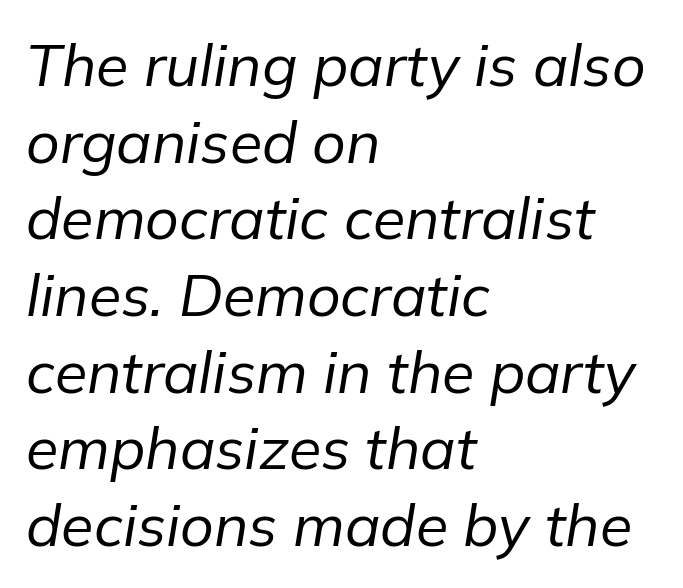
The image shows 59 px regular-weight type, italic (leaning right); set left-aligned, normal line spacing (1.3x), normal letter spacing, not underlined; low stroke contrast and a medium x-height.
